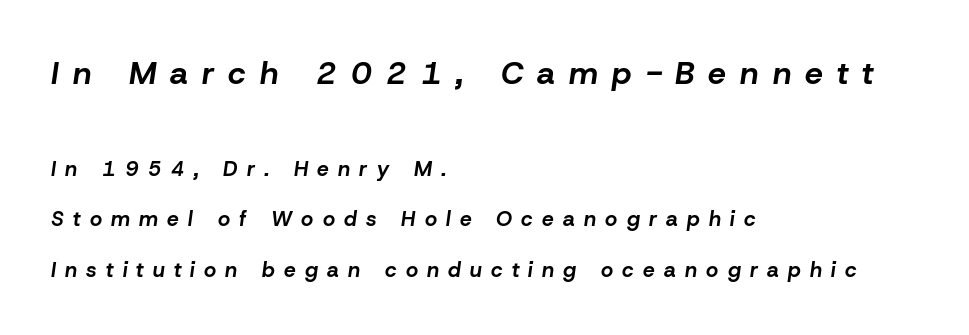
The image shows 32 px bold type, italic (leaning right); set left-aligned, loose line spacing (2.41x), unusually wide letter spacing (+0.44 em), not underlined; the first (top) block is 1.52x larger; low stroke contrast and a medium x-height.
